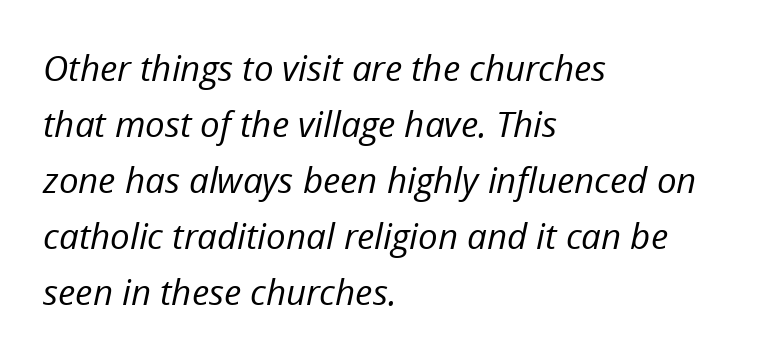
Q: Is the text bold? A: No.
Q: Is the text italic (slanted)? A: Yes, it leans right by about 12 degrees.
Q: Is the text underlined? A: No.
Q: How is the paragraph aligned? A: Left-aligned.
Q: Is the spacing between letters normal or unusually wide? A: Normal.
Q: Is the spacing between lines tight, normal or loose? A: Normal.
Q: Width (condensed, normal, or wide)? A: Normal.
Q: Stroke contrast? A: Low.
Q: x-height? A: Medium.
Q: Monospaced? A: No.
